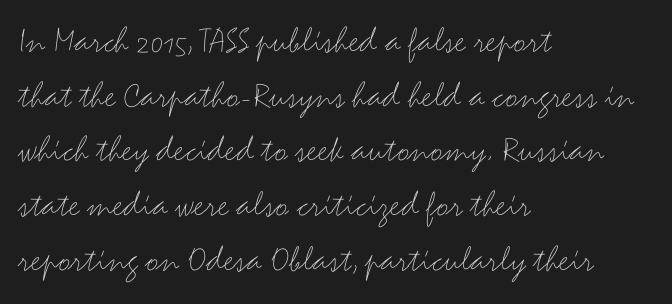
Q: Is the text bold? A: No.
Q: Is the text italic (slanted)? A: Yes.
Q: Is the typeface a serif or a sans-serif typeface? A: Sans-serif.
Q: Is the text underlined? A: No.
Q: How is the paragraph aligned? A: Left-aligned.
Q: Is the spacing between letters normal or unusually wide? A: Normal.
Q: Is the spacing between lines tight, normal or loose? A: Normal.
Q: Width (condensed, normal, or wide)? A: Wide.
Q: Stroke contrast? A: Medium.
Q: x-height? A: Small.
Q: Monospaced? A: No.
